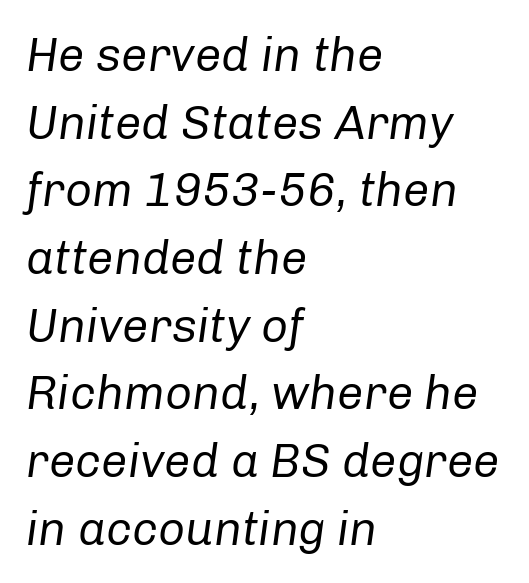
Q: Is the text bold? A: No.
Q: Is the text italic (slanted)? A: Yes, it leans right by about 8 degrees.
Q: Is the text underlined? A: No.
Q: How is the paragraph aligned? A: Left-aligned.
Q: Is the spacing between letters normal or unusually wide? A: Normal.
Q: Is the spacing between lines tight, normal or loose? A: Normal.
Q: Width (condensed, normal, or wide)? A: Normal.
Q: Stroke contrast? A: Low.
Q: x-height? A: Medium.
Q: Monospaced? A: No.
